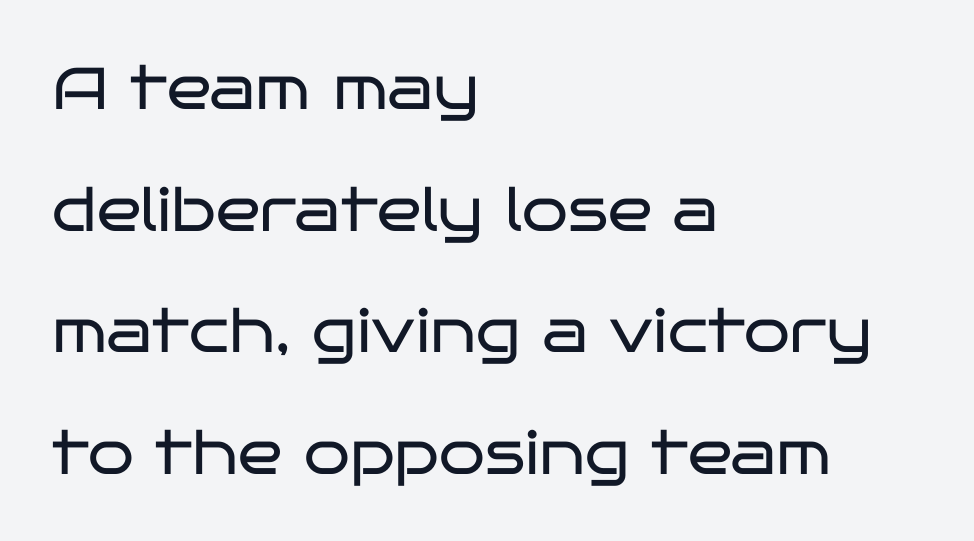
Q: Is the text bold? A: No.
Q: Is the text italic (slanted)? A: No, it is upright.
Q: Is the typeface a serif or a sans-serif typeface? A: Sans-serif.
Q: Is the text underlined? A: No.
Q: How is the paragraph aligned? A: Left-aligned.
Q: Is the spacing between letters normal or unusually wide? A: Normal.
Q: Is the spacing between lines tight, normal or loose? A: Loose.
Q: Width (condensed, normal, or wide)? A: Wide.
Q: Stroke contrast? A: Low.
Q: x-height? A: Large.
Q: Monospaced? A: No.
